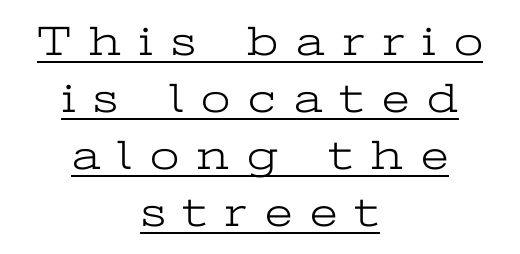
The typeface chosen for these lines features serifs. Horizontal alignment here is central, giving a formal, balanced look. The rendering inserts visible extra space after every character. Interline gaps are of average width in this sample.
